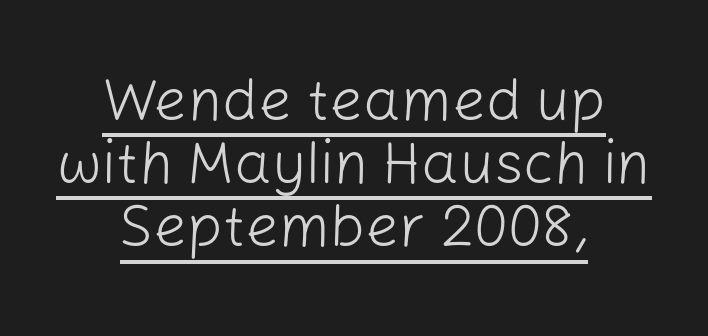
{"serif": "no", "italic": "no", "bold": "no", "weight": "light", "width": "normal", "stroke_contrast": "low", "x_height": "medium", "monospaced": "no", "underline": "yes", "align": "center", "line_spacing": "tight", "line_spacing_ratio": 1.07, "letter_spacing": "normal", "letter_spacing_em": 0.0, "glyph_px": 59}
